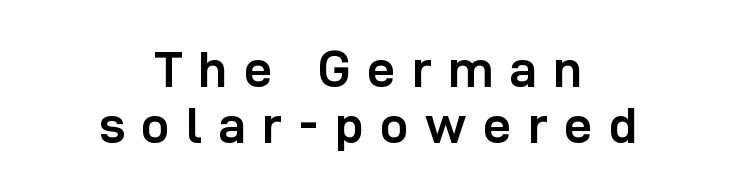
Q: Is the text bold? A: Yes.
Q: Is the text italic (slanted)? A: No, it is upright.
Q: Is the typeface a serif or a sans-serif typeface? A: Sans-serif.
Q: Is the text underlined? A: No.
Q: How is the paragraph aligned? A: Centered.
Q: Is the spacing between letters normal or unusually wide? A: Unusually wide.
Q: Is the spacing between lines tight, normal or loose? A: Tight.
Q: Width (condensed, normal, or wide)? A: Normal.
Q: Stroke contrast? A: Low.
Q: x-height? A: Medium.
Q: Monospaced? A: No.
